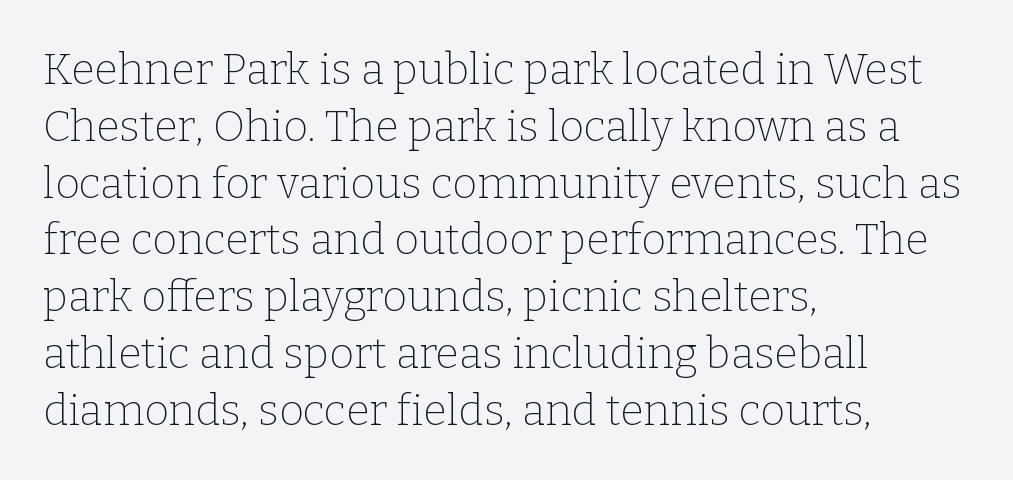
{"serif": "yes", "italic": "no", "bold": "no", "weight": "thin", "width": "normal", "stroke_contrast": "low", "x_height": "medium", "monospaced": "no", "underline": "no", "align": "left", "line_spacing": "normal", "line_spacing_ratio": 1.32, "letter_spacing": "normal", "letter_spacing_em": 0.0, "glyph_px": 43}
